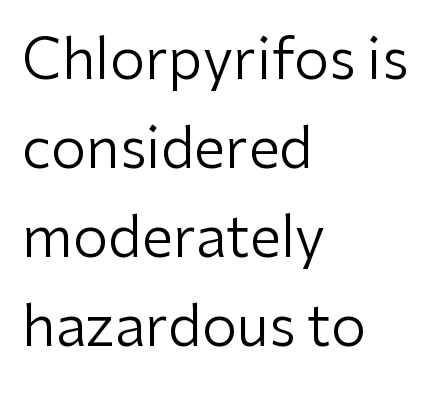
The area under the type is left untouched. These glyphs show unthickened strokes, regular width or finer. Classification — sans serif. Horizontal alignment here is leftward, the default for most running prose. Observe the ordinary spacing: letters are neighbours, not strangers.
